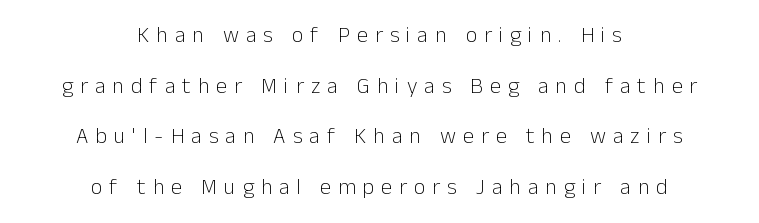
One-word summary of the alignment: center. The line texture is sparse and dotted thanks to wide tracking. Decoration check: the copy has no underline. Italic: no, the glyphs are upright roman.
